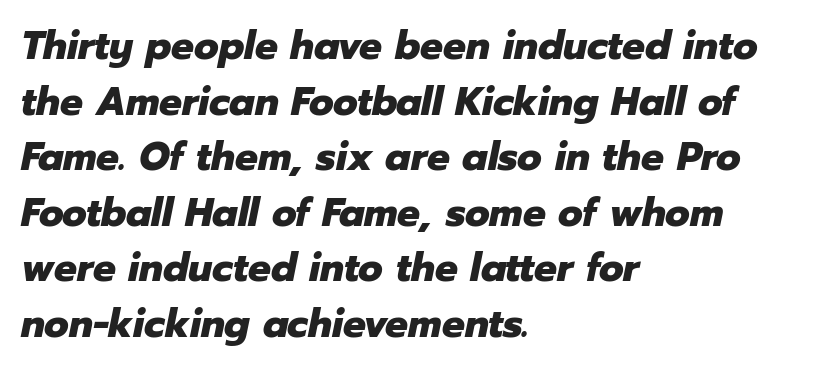
Q: Is the text bold? A: Yes.
Q: Is the text italic (slanted)? A: Yes, it leans right by about 12 degrees.
Q: Is the text underlined? A: No.
Q: How is the paragraph aligned? A: Left-aligned.
Q: Is the spacing between letters normal or unusually wide? A: Normal.
Q: Is the spacing between lines tight, normal or loose? A: Normal.
Q: Width (condensed, normal, or wide)? A: Normal.
Q: Stroke contrast? A: Low.
Q: x-height? A: Medium.
Q: Monospaced? A: No.
